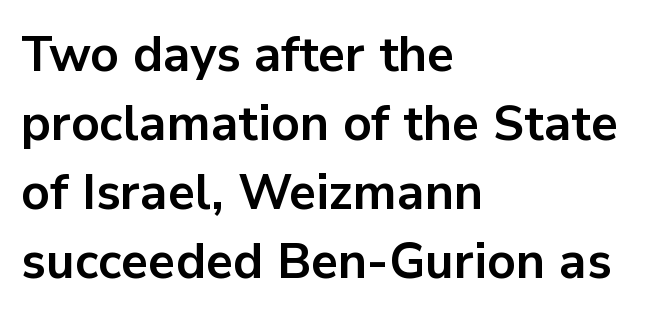
Q: Is the text bold? A: Yes.
Q: Is the text italic (slanted)? A: No, it is upright.
Q: Is the typeface a serif or a sans-serif typeface? A: Sans-serif.
Q: Is the text underlined? A: No.
Q: How is the paragraph aligned? A: Left-aligned.
Q: Is the spacing between letters normal or unusually wide? A: Normal.
Q: Is the spacing between lines tight, normal or loose? A: Normal.
Q: Width (condensed, normal, or wide)? A: Normal.
Q: Stroke contrast? A: Low.
Q: x-height? A: Medium.
Q: Monospaced? A: No.
